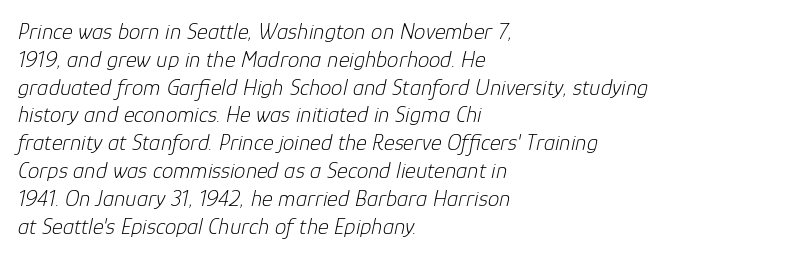
Alignment: flush left. The glyphs are unaccompanied by any horizontal stroke below them. Vertical stems look standard width or narrower in stroke. Quick note: italic. Compared with typical body copy, the letter spacing here is the same.
